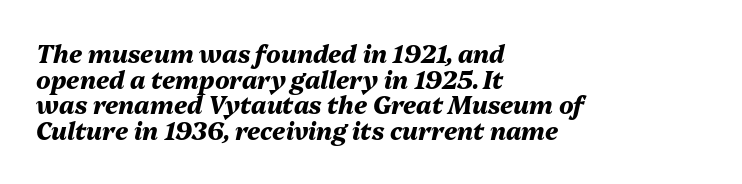
Q: Is the text bold? A: Yes.
Q: Is the text italic (slanted)? A: Yes, it leans right by about 13 degrees.
Q: Is the text underlined? A: No.
Q: How is the paragraph aligned? A: Left-aligned.
Q: Is the spacing between letters normal or unusually wide? A: Normal.
Q: Is the spacing between lines tight, normal or loose? A: Tight.
